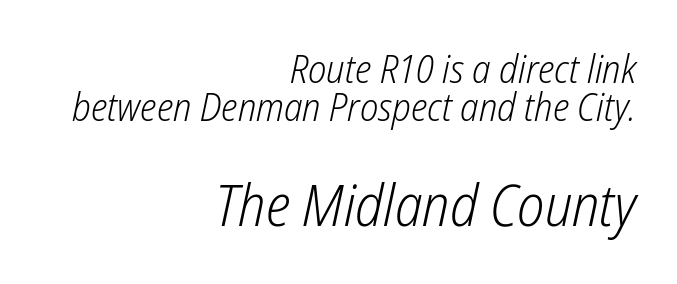
Q: Is the text bold? A: No.
Q: Is the text italic (slanted)? A: Yes, it leans right by about 12 degrees.
Q: Is the text underlined? A: No.
Q: How is the paragraph aligned? A: Right-aligned.
Q: Is the spacing between letters normal or unusually wide? A: Normal.
Q: Is the spacing between lines tight, normal or loose? A: Tight.
Q: Which block of text is set in a larger size, the first (top) or the second (bottom)? A: The second (bottom) one.
Q: Width (condensed, normal, or wide)? A: Condensed.
Q: Stroke contrast? A: Low.
Q: x-height? A: Medium.
Q: Monospaced? A: No.
